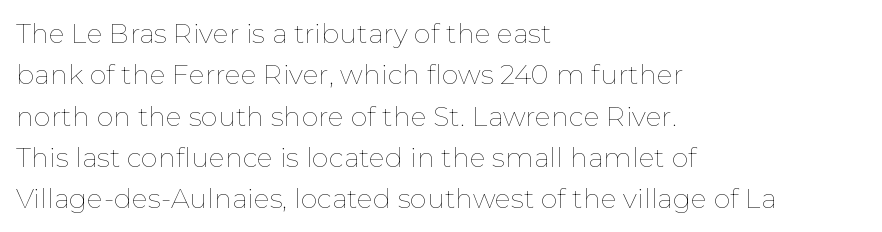
{"italic": "no", "bold": "no", "underline": "no", "align": "left", "line_spacing": "normal", "line_spacing_ratio": 1.53, "letter_spacing": "normal", "letter_spacing_em": 0.0, "glyph_px": 27}
